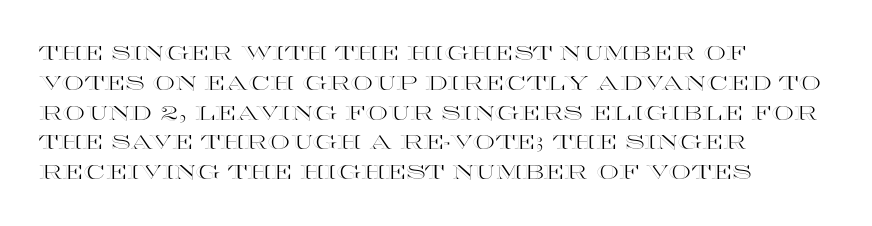
Notice how descenders clear the ascenders below comfortably — that's standard leading. In terms of letterspacing, this is plain default setting. Descender tails drop into unmarked territory. Layout note: lines flush left. The typography opts for an upright posture over an oblique one.
